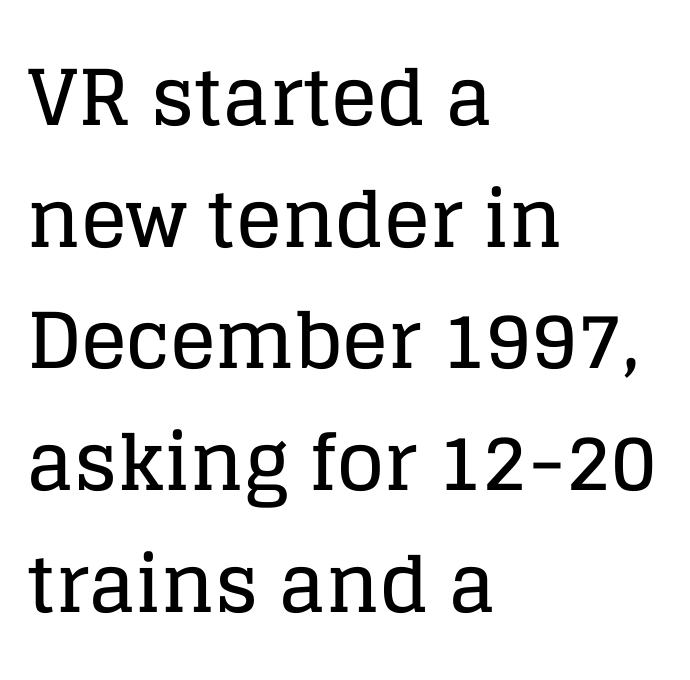
Each letter keeps its own natural width here, so spacing adapts to shape. Normally led — the rows are evenly, conventionally spaced. Compared with typical body copy, the letter spacing here is the same. In terms of posture, this sample is upright. These lines are composed in type with serifs.
